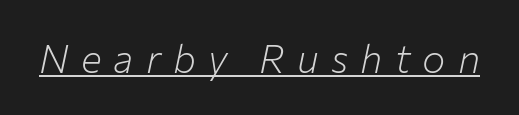
Q: Is the text bold? A: No.
Q: Is the text italic (slanted)? A: Yes, it leans right by about 12 degrees.
Q: Is the text underlined? A: Yes.
Q: Is the spacing between letters normal or unusually wide? A: Unusually wide.
Q: Width (condensed, normal, or wide)? A: Normal.
Q: Stroke contrast? A: Low.
Q: x-height? A: Medium.
Q: Monospaced? A: No.
